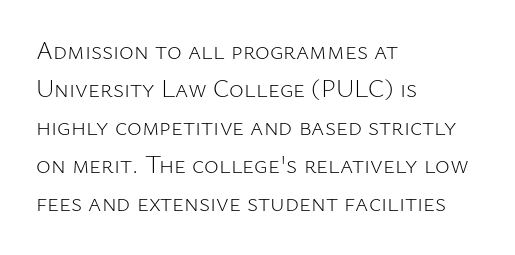
{"italic": "no", "bold": "no", "underline": "no", "align": "left", "line_spacing": "normal", "line_spacing_ratio": 1.52, "letter_spacing": "normal", "letter_spacing_em": 0.0, "glyph_px": 25}
